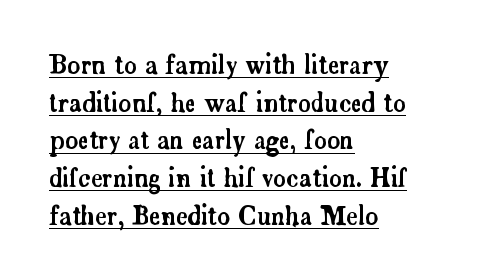
Q: Is the text italic (slanted)? A: No, it is upright.
Q: Is the text underlined? A: Yes.
Q: How is the paragraph aligned? A: Left-aligned.
Q: Is the spacing between letters normal or unusually wide? A: Normal.
Q: Is the spacing between lines tight, normal or loose? A: Normal.
